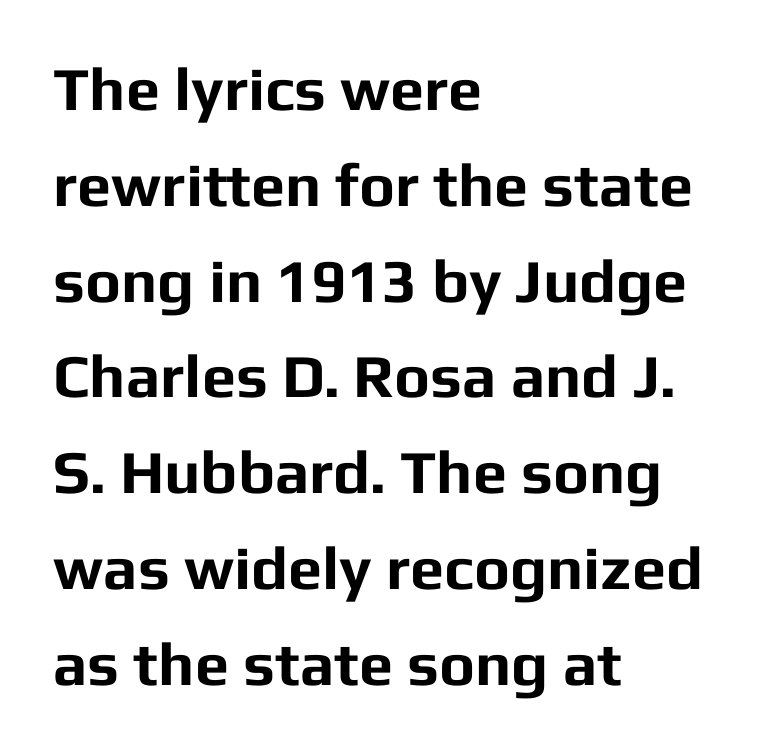
Q: Is the text bold? A: Yes.
Q: Is the text italic (slanted)? A: No, it is upright.
Q: Is the typeface a serif or a sans-serif typeface? A: Sans-serif.
Q: Is the text underlined? A: No.
Q: How is the paragraph aligned? A: Left-aligned.
Q: Is the spacing between letters normal or unusually wide? A: Normal.
Q: Is the spacing between lines tight, normal or loose? A: Normal.
Q: Width (condensed, normal, or wide)? A: Normal.
Q: Stroke contrast? A: Low.
Q: x-height? A: Medium.
Q: Monospaced? A: No.
